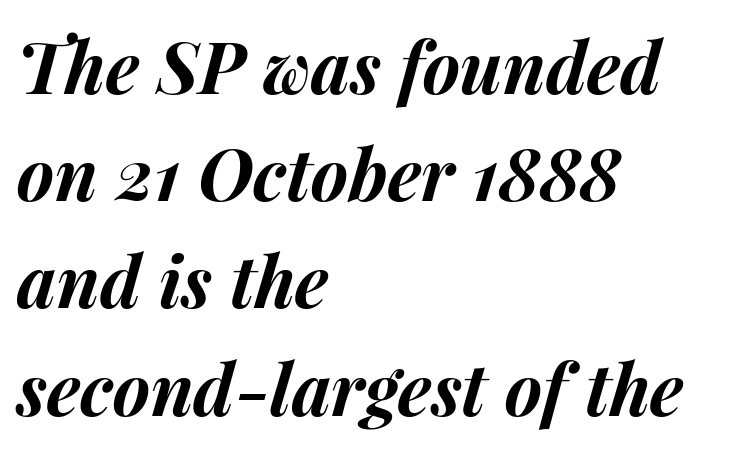
Varying glyph widths throughout — classic text-font behaviour. Caption: bold face, heavy strokes. Notice how descenders clear the ascenders below comfortably — that's standard leading. Would a proofreader flag this as italicized? Yes. Glance below the letters and you will spot only blank space.
